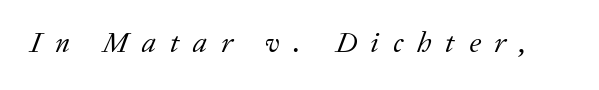
Q: Is the text bold? A: No.
Q: Is the text italic (slanted)? A: Yes, it leans right by about 20 degrees.
Q: Is the typeface a serif or a sans-serif typeface? A: Serif.
Q: Is the text underlined? A: No.
Q: Is the spacing between letters normal or unusually wide? A: Unusually wide.
Q: Width (condensed, normal, or wide)? A: Normal.
Q: Stroke contrast? A: Low.
Q: x-height? A: Medium.
Q: Monospaced? A: No.
